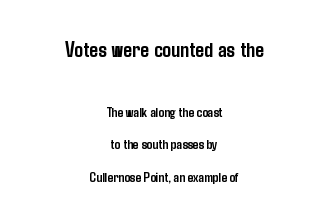
Check the space under the baseline: it is left empty. The face used here has the dense, thick strokes of a bold. Spacing between characters is what you'd get straight out of the box. Compare the two chunks: the upper has the greater cap height. The block of text is sparse from top to bottom, with ample space between rows.
